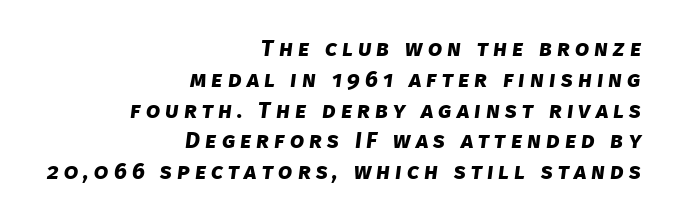
Q: Is the text bold? A: Yes.
Q: Is the text underlined? A: No.
Q: How is the paragraph aligned? A: Right-aligned.
Q: Is the spacing between letters normal or unusually wide? A: Unusually wide.
Q: Is the spacing between lines tight, normal or loose? A: Normal.
